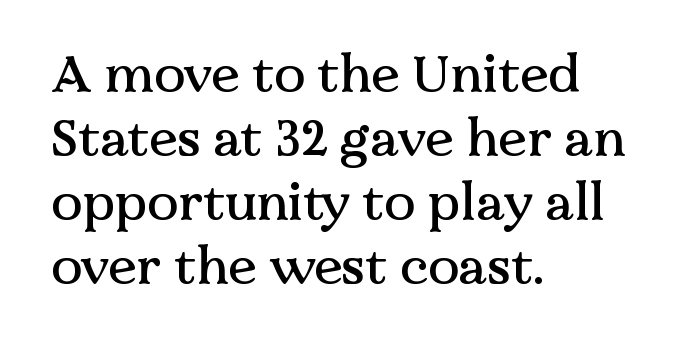
What kind of face is this? One with serifs. Inter-character spacing is left at the font's built-in metrics. These lines are rendered in a variable-pitch font. The letters stand upright; this is a roman face.
